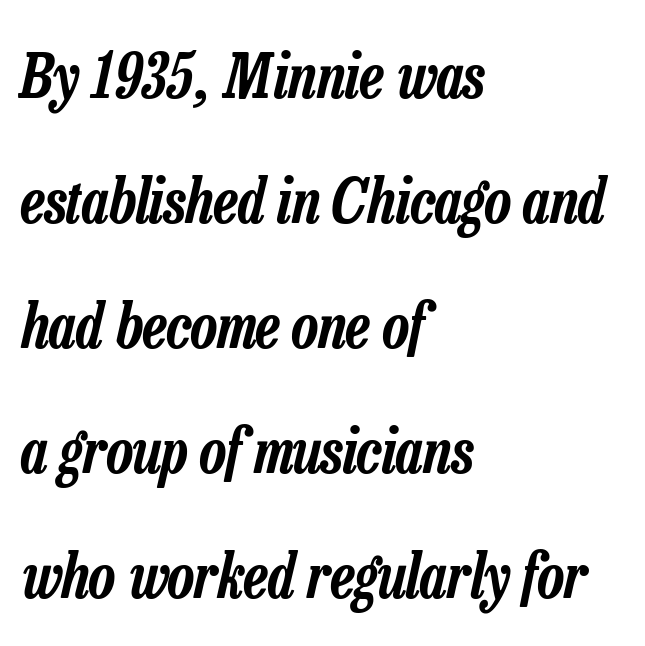
{"italic": "yes", "lean": "right", "slant_degrees": 13, "width": "condensed", "stroke_contrast": "low", "x_height": "medium", "monospaced": "no", "underline": "no", "align": "left", "line_spacing": "loose", "line_spacing_ratio": 2.05, "letter_spacing": "normal", "letter_spacing_em": 0.0, "glyph_px": 61}
